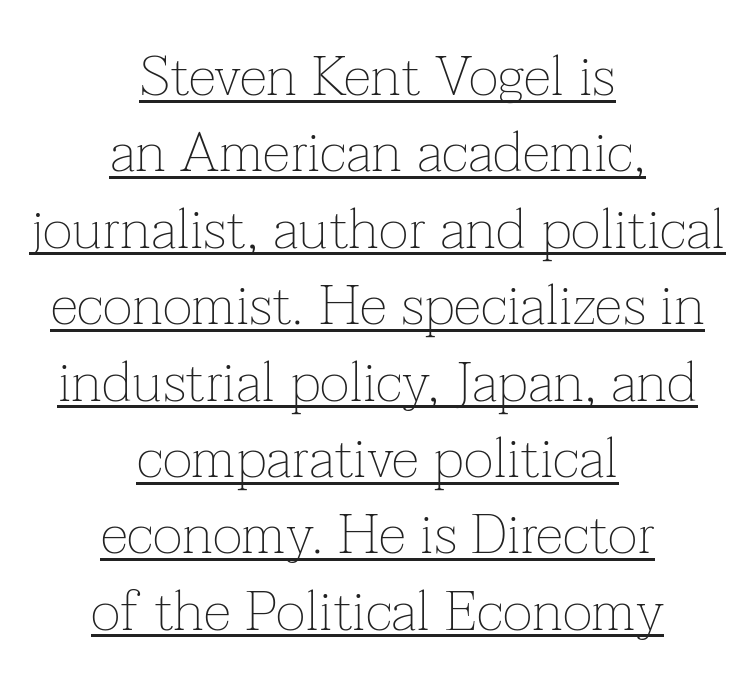
{"serif": "yes", "italic": "no", "bold": "no", "weight": "thin", "width": "normal", "stroke_contrast": "low", "x_height": "medium", "monospaced": "no", "underline": "yes", "align": "center", "line_spacing": "normal", "line_spacing_ratio": 1.34, "letter_spacing": "normal", "letter_spacing_em": 0.0, "glyph_px": 57}
